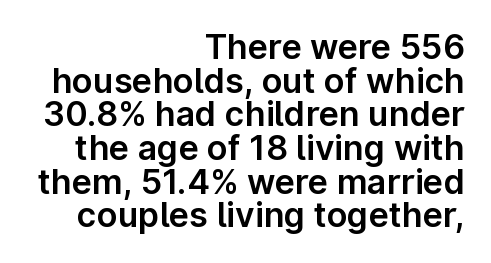
It's the straight-up-and-down kind of type. These lines are rendered in a variable-pitch font. Vertical spacing — tight. A student would call this right alignment; a typographer would say flush right, rag left. Letterform terminals end flat and unadorned throughout the passage.
